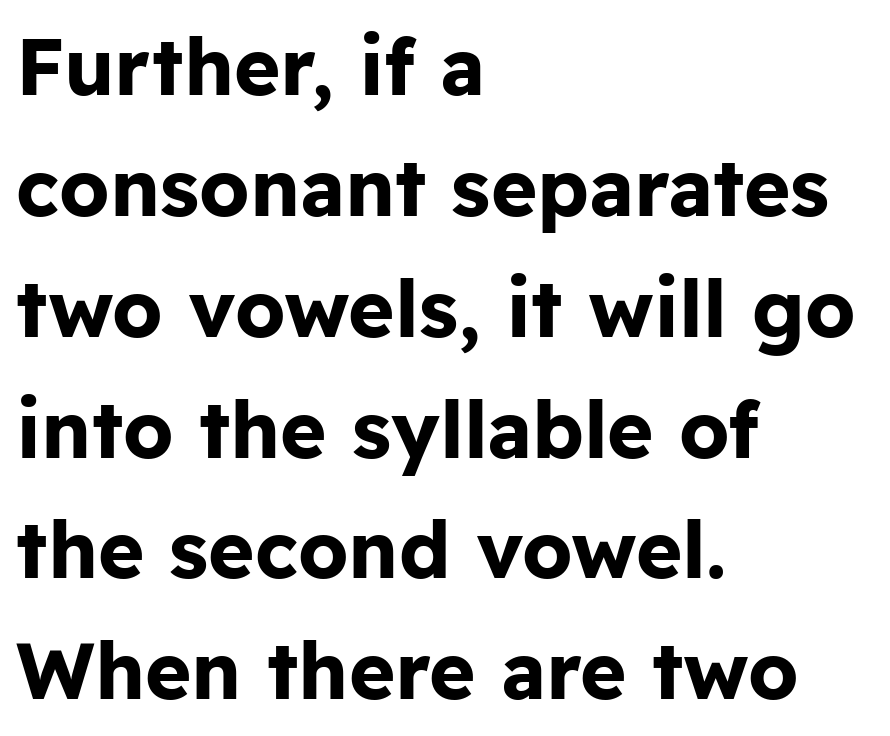
Italic? Not at all — the glyphs are vertical. Words appear dense and cohesive because spacing is normal. Serifs: no, the terminals of the letterforms are clean. Note the varied advance widths — an 'i' is clearly narrower than an 'm'. The rendering anchors every line to the left-hand side. Each glyph is drawn with heavy, bold strokes.
